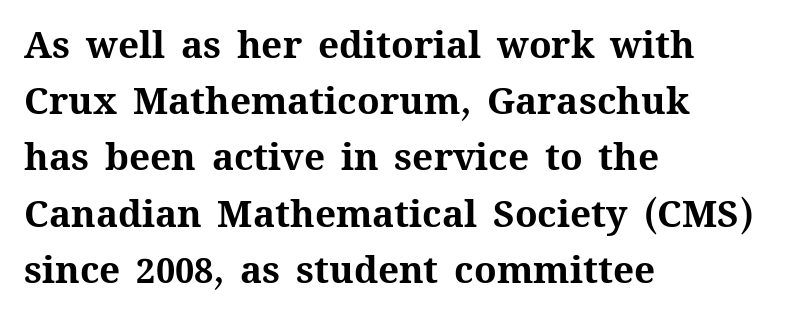
{"italic": "no", "bold": "yes", "weight": "bold", "width": "normal", "stroke_contrast": "medium", "x_height": "medium", "monospaced": "no", "underline": "no", "align": "left", "line_spacing": "normal", "line_spacing_ratio": 1.52, "letter_spacing": "normal", "letter_spacing_em": 0.0, "glyph_px": 37}
